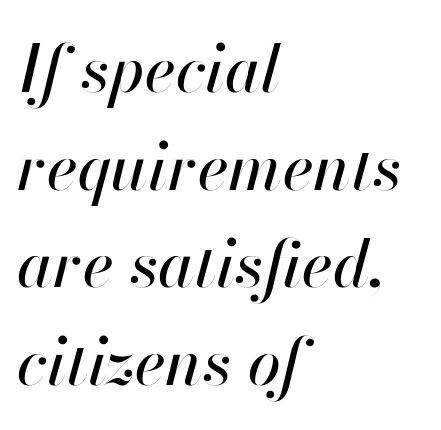
Q: Is the text italic (slanted)? A: Yes, it leans right by about 13 degrees.
Q: Is the text underlined? A: No.
Q: How is the paragraph aligned? A: Left-aligned.
Q: Is the spacing between letters normal or unusually wide? A: Normal.
Q: Is the spacing between lines tight, normal or loose? A: Normal.
Q: Width (condensed, normal, or wide)? A: Normal.
Q: Stroke contrast? A: High.
Q: x-height? A: Small.
Q: Monospaced? A: No.
